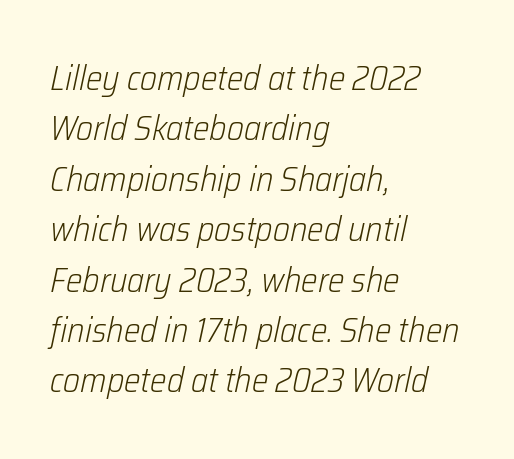
Q: Is the text bold? A: No.
Q: Is the text italic (slanted)? A: Yes, it leans right by about 12 degrees.
Q: Is the text underlined? A: No.
Q: How is the paragraph aligned? A: Left-aligned.
Q: Is the spacing between letters normal or unusually wide? A: Normal.
Q: Is the spacing between lines tight, normal or loose? A: Normal.
Q: Width (condensed, normal, or wide)? A: Condensed.
Q: Stroke contrast? A: Low.
Q: x-height? A: Medium.
Q: Monospaced? A: No.
